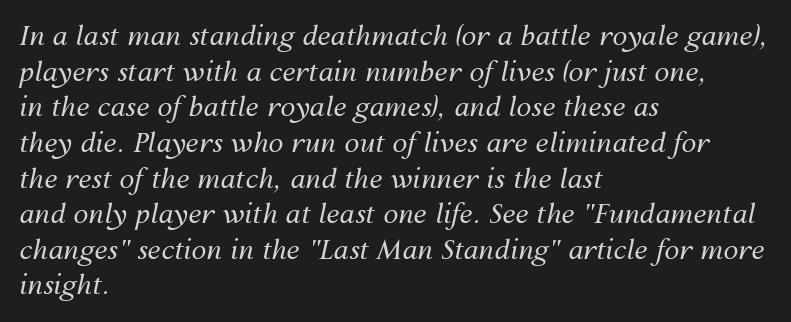
Decoration check: the copy has no underline. The line-height multiplier appears to be the usual default. No heavy texture on the line: the type isn't bold. Emphasis-style slanted type is in use. The passage shown has conventional tracking throughout.
